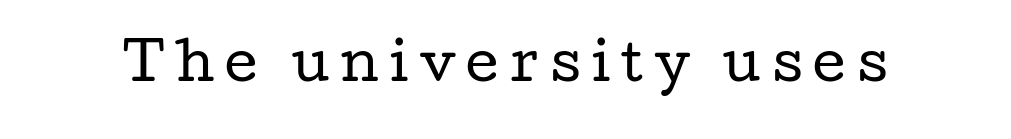
The letters carry serifs — small finishing strokes at the ends of their stems. Each word looks stretched out because of the extra space between its letters. These lines are rendered in a variable-pitch font. Just letters on the line, the space beneath them empty. The passage shown is not bold in any degree. In terms of posture, this sample is upright.
